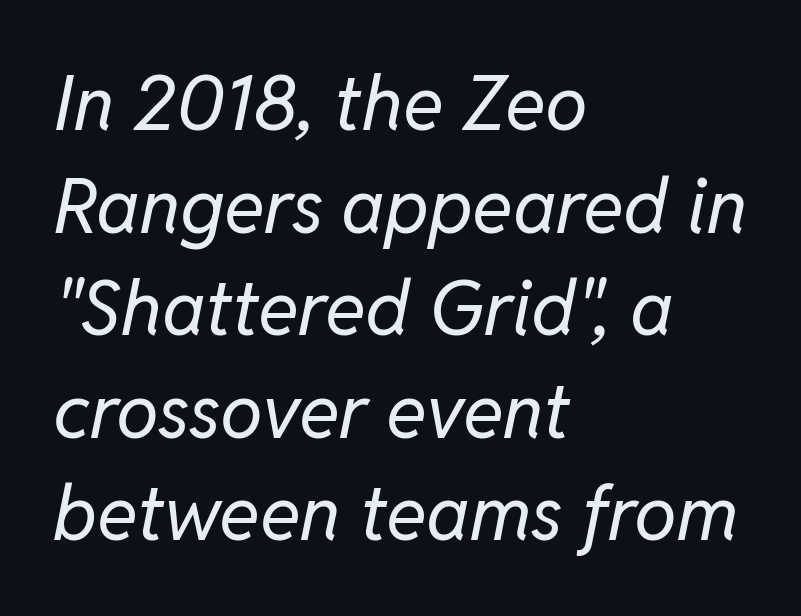
A typesetter would mark this as italic. Each stroke keeps to a modest, everyday thickness or less. The lines sit at an ordinary, default distance from one another. Here the designer chose a conventional face with non-uniform glyph widths.
